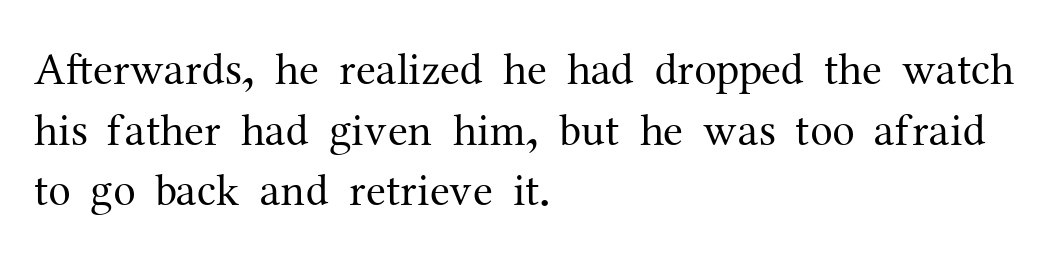
The image shows 45 px regular-weight serif type, upright; set left-aligned, normal line spacing (1.35x), normal letter spacing, not underlined; medium stroke contrast and a medium x-height.
